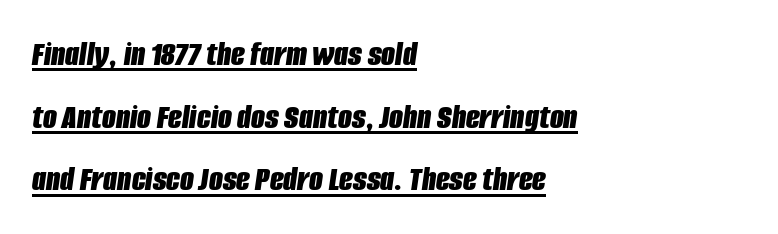
Q: Is the text bold? A: Yes.
Q: Is the text italic (slanted)? A: Yes, it leans right by about 8 degrees.
Q: Is the text underlined? A: Yes.
Q: How is the paragraph aligned? A: Left-aligned.
Q: Is the spacing between letters normal or unusually wide? A: Normal.
Q: Width (condensed, normal, or wide)? A: Condensed.
Q: Stroke contrast? A: Low.
Q: x-height? A: Large.
Q: Monospaced? A: No.
